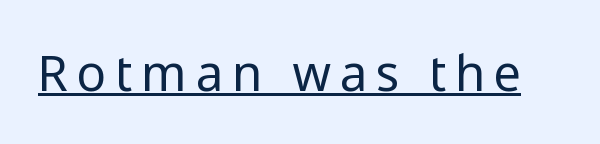
Q: Is the text bold? A: No.
Q: Is the text italic (slanted)? A: No, it is upright.
Q: Is the typeface a serif or a sans-serif typeface? A: Sans-serif.
Q: Is the text underlined? A: Yes.
Q: Is the spacing between letters normal or unusually wide? A: Unusually wide.
Q: Width (condensed, normal, or wide)? A: Normal.
Q: Stroke contrast? A: Low.
Q: x-height? A: Medium.
Q: Monospaced? A: No.
